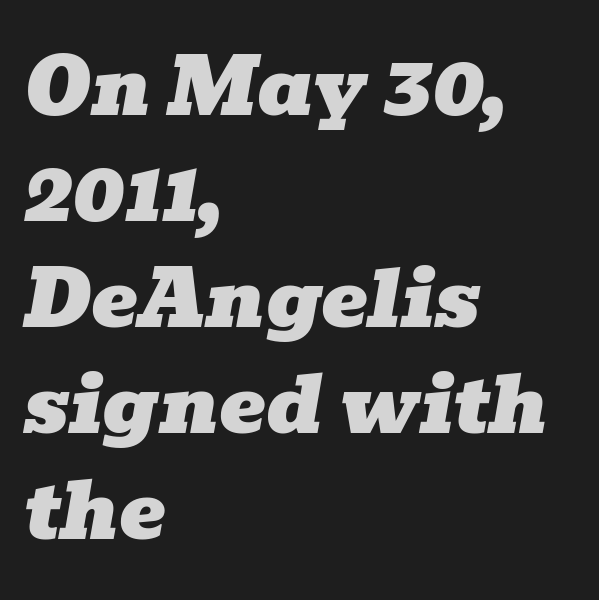
{"serif": "yes", "italic": "yes", "lean": "right", "slant_degrees": 10, "width": "wide", "stroke_contrast": "low", "x_height": "medium", "monospaced": "no", "underline": "no", "align": "left", "line_spacing": "normal", "line_spacing_ratio": 1.36, "letter_spacing": "normal", "letter_spacing_em": 0.0, "glyph_px": 78}
